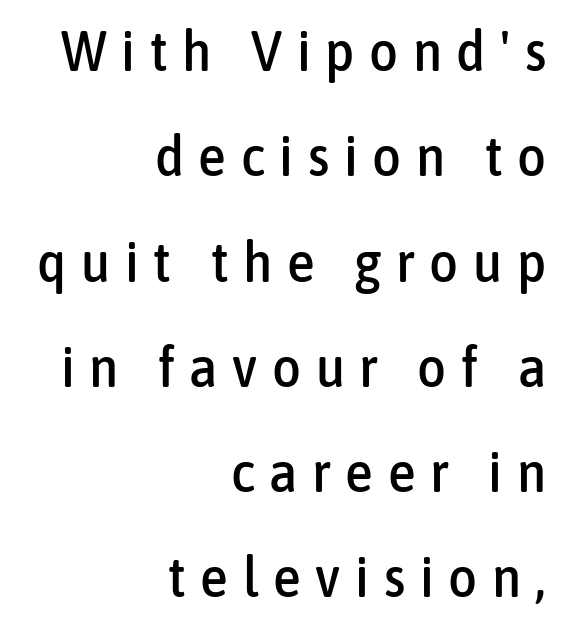
Q: Is the text italic (slanted)? A: No, it is upright.
Q: Is the typeface a serif or a sans-serif typeface? A: Sans-serif.
Q: Is the text underlined? A: No.
Q: How is the paragraph aligned? A: Right-aligned.
Q: Is the spacing between letters normal or unusually wide? A: Unusually wide.
Q: Width (condensed, normal, or wide)? A: Condensed.
Q: Stroke contrast? A: Low.
Q: x-height? A: Medium.
Q: Monospaced? A: No.
